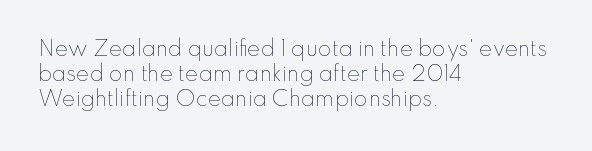
The image shows 20 px text type, upright; set left-aligned, normal line spacing (1.26x), normal letter spacing, not underlined.
